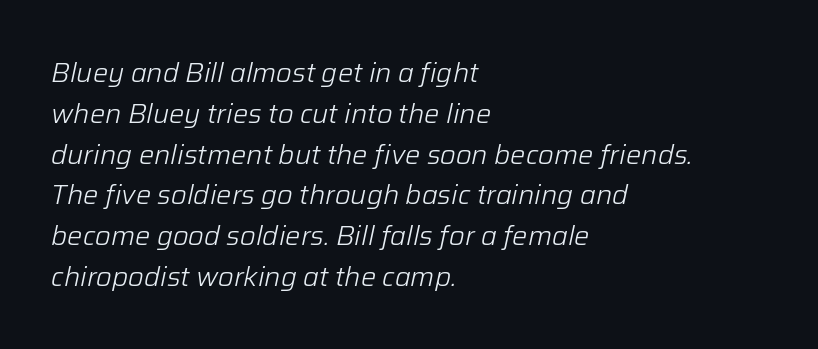
In terms of letterspacing, this is plain default setting. Layout note: lines flush left. Horizontal bands of white between lines are of average thickness. These lines were composed using italics. The specimen omits any rule beneath the text block's lines.
